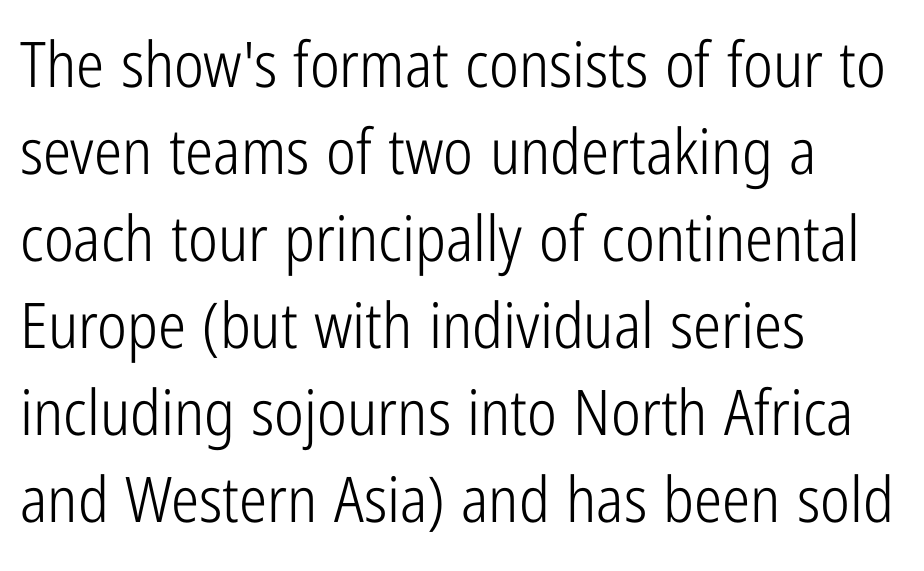
The image shows 63 px light, condensed sans-serif type, upright; set left-aligned, normal line spacing (1.38x), normal letter spacing, not underlined; low stroke contrast and a medium x-height.
